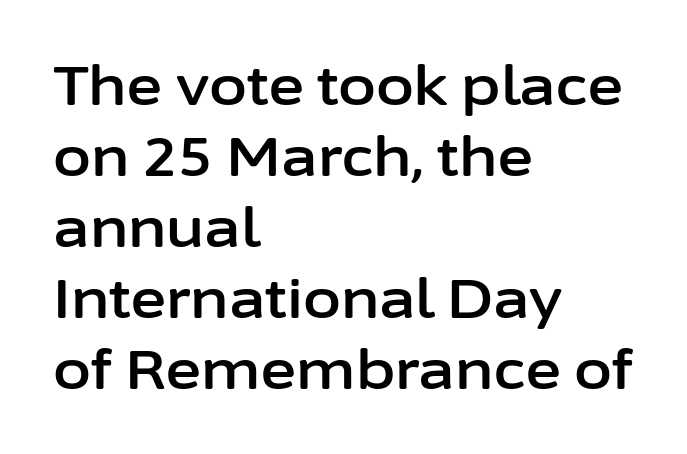
The image shows 55 px sans-serif type, upright; set left-aligned, normal line spacing (1.29x), normal letter spacing, not underlined; low stroke contrast and a medium x-height.
